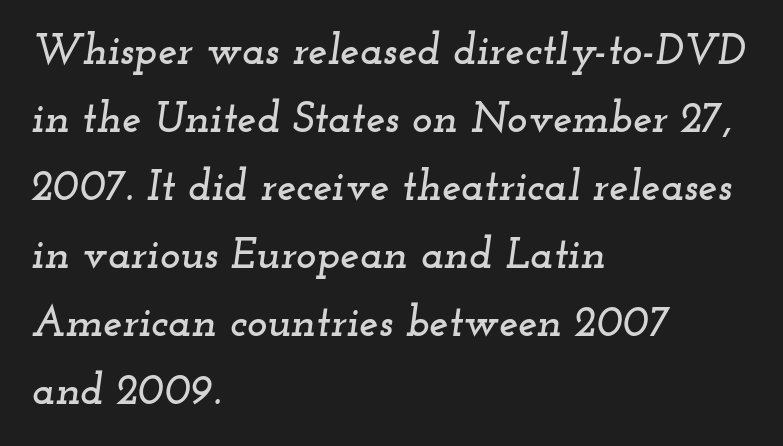
The image shows 43 px wide serif type, italic (leaning right); set left-aligned, normal line spacing (1.58x), normal letter spacing, not underlined; low stroke contrast and a small x-height.
